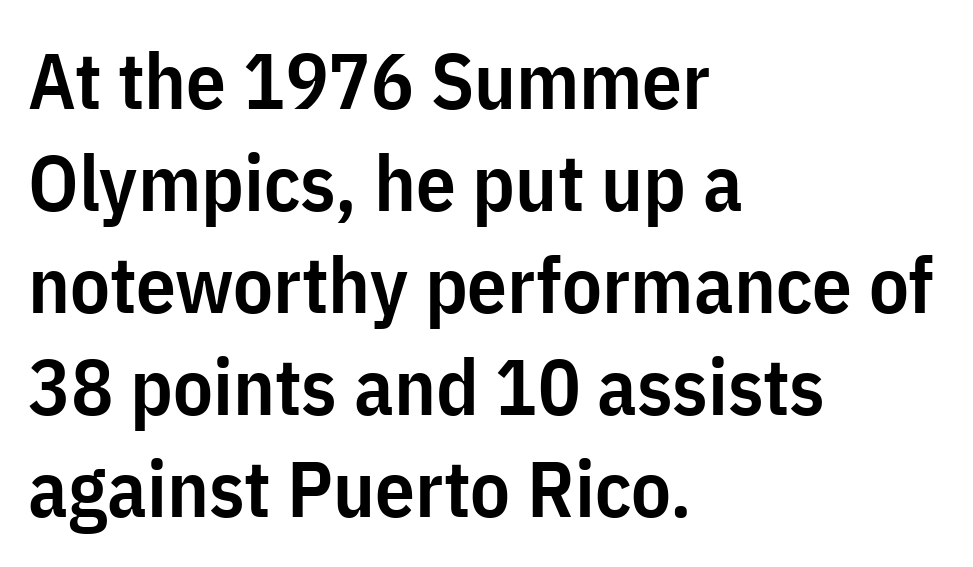
Q: Is the text bold? A: Semi-bold.
Q: Is the text italic (slanted)? A: No, it is upright.
Q: Is the typeface a serif or a sans-serif typeface? A: Sans-serif.
Q: Is the text underlined? A: No.
Q: How is the paragraph aligned? A: Left-aligned.
Q: Is the spacing between letters normal or unusually wide? A: Normal.
Q: Is the spacing between lines tight, normal or loose? A: Normal.
Q: Width (condensed, normal, or wide)? A: Condensed.
Q: Stroke contrast? A: Low.
Q: x-height? A: Medium.
Q: Monospaced? A: No.
